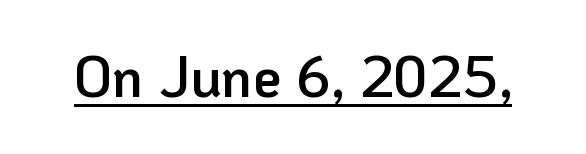
{"serif": "no", "italic": "no", "bold": "semi", "weight": "semibold", "width": "normal", "stroke_contrast": "low", "x_height": "medium", "monospaced": "no", "underline": "yes", "letter_spacing": "normal", "letter_spacing_em": 0.0, "glyph_px": 57}
